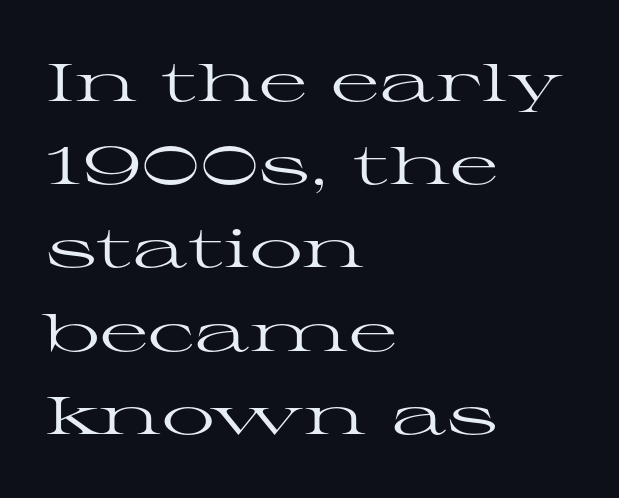
The image shows 53 px regular-weight, wide serif type, upright; set left-aligned, normal line spacing (1.57x), normal letter spacing, not underlined; high stroke contrast and a medium x-height.
